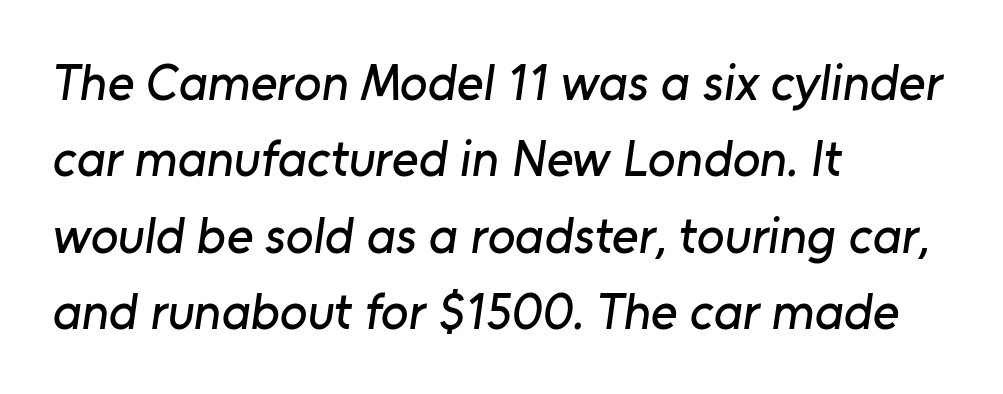
The image shows 51 px sans-serif type; set left-aligned, normal line spacing (1.5x), normal letter spacing, not underlined; low stroke contrast and a medium x-height.
